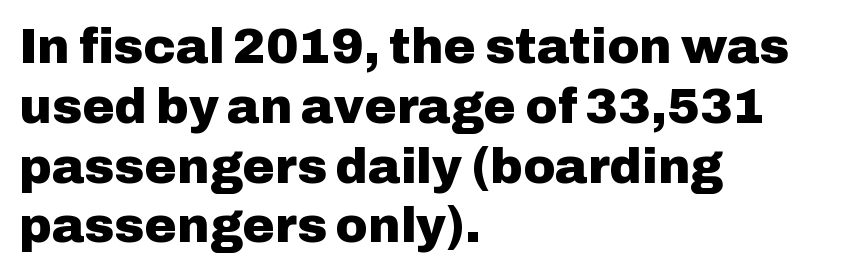
The image shows 49 px heavy sans-serif type, upright; set left-aligned, line spacing 1.22x, normal letter spacing, not underlined; low stroke contrast and a medium x-height.
